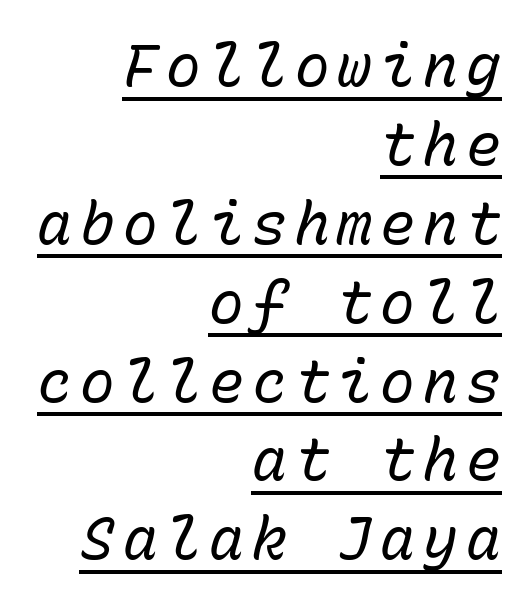
The image shows 58 px regular-weight type, italic (leaning right), monospaced; set right-aligned, normal line spacing (1.36x), underlined; low stroke contrast and a medium x-height.
